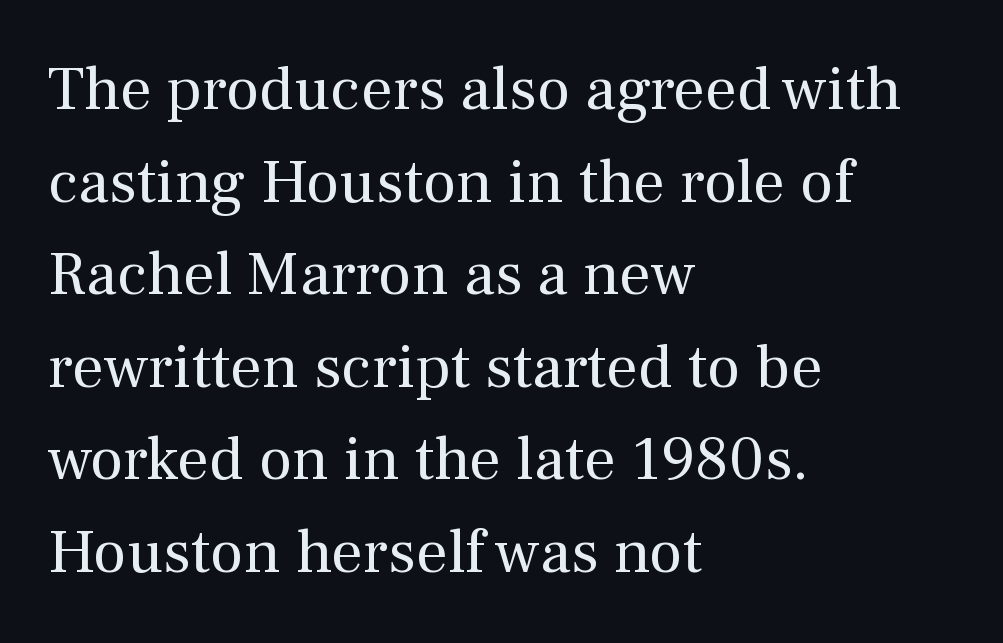
{"serif": "yes", "italic": "no", "bold": "no", "weight": "regular", "width": "normal", "stroke_contrast": "medium", "x_height": "medium", "monospaced": "no", "underline": "no", "align": "left", "line_spacing": "normal", "line_spacing_ratio": 1.47, "letter_spacing": "normal", "letter_spacing_em": 0.0, "glyph_px": 63}
